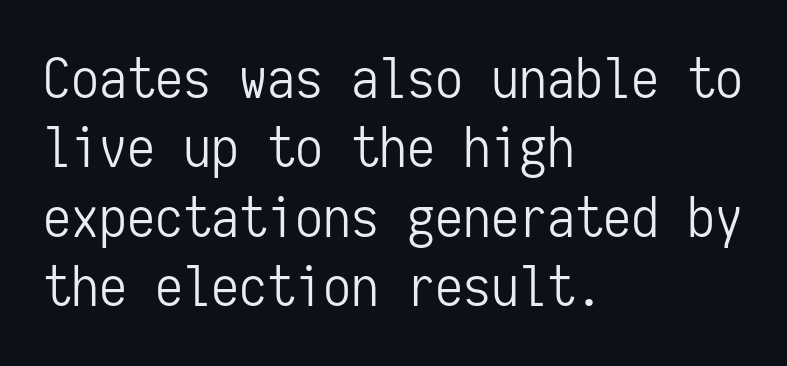
{"serif": "no", "italic": "no", "bold": "no", "weight": "light", "width": "condensed", "stroke_contrast": "low", "x_height": "medium", "monospaced": "yes", "underline": "no", "align": "left", "line_spacing_ratio": 1.24, "letter_spacing": "normal", "letter_spacing_em": 0.0, "glyph_px": 56}
